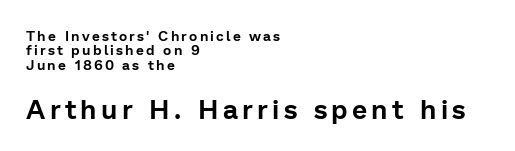
The font's upright variant was chosen for this text. This sample is left-justified, so line endings fall wherever the words run out. Notice how descenders almost collide with the ascenders below — that's tight leading. Visually, the bottom section dominates because its glyphs are scaled up. Just letters on the line, the space beneath them empty.
